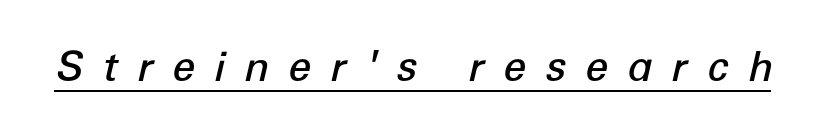
Q: Is the text bold? A: Semi-bold.
Q: Is the text italic (slanted)? A: Yes, it leans right by about 12 degrees.
Q: Is the text underlined? A: Yes.
Q: Is the spacing between letters normal or unusually wide? A: Unusually wide.
Q: Width (condensed, normal, or wide)? A: Normal.
Q: Stroke contrast? A: Low.
Q: x-height? A: Medium.
Q: Monospaced? A: No.
